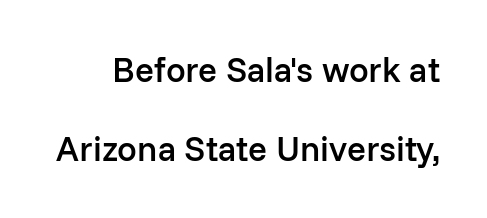
{"serif": "no", "italic": "no", "bold": "semi", "weight": "semibold", "width": "normal", "stroke_contrast": "low", "x_height": "medium", "monospaced": "no", "underline": "no", "line_spacing": "loose", "line_spacing_ratio": 2.26, "letter_spacing": "normal", "letter_spacing_em": 0.0, "glyph_px": 35}
